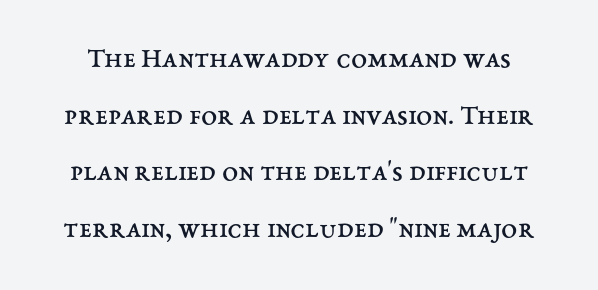
The image shows 29 px regular-weight type, upright; set loose line spacing (1.95x), normal letter spacing, not underlined; medium stroke contrast and a medium x-height.
